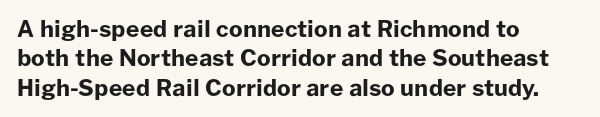
The image shows 23 px bold type, upright; set left-aligned, normal line spacing (1.28x), normal letter spacing, not underlined.
